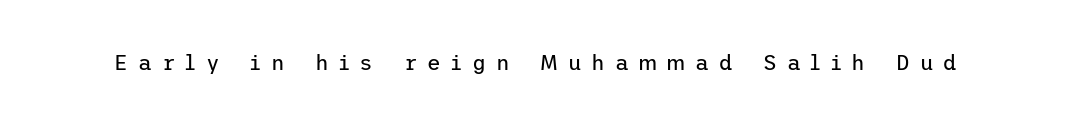
Q: Is the text bold? A: No.
Q: Is the text italic (slanted)? A: No, it is upright.
Q: Is the text underlined? A: No.
Q: Is the spacing between letters normal or unusually wide? A: Unusually wide.
